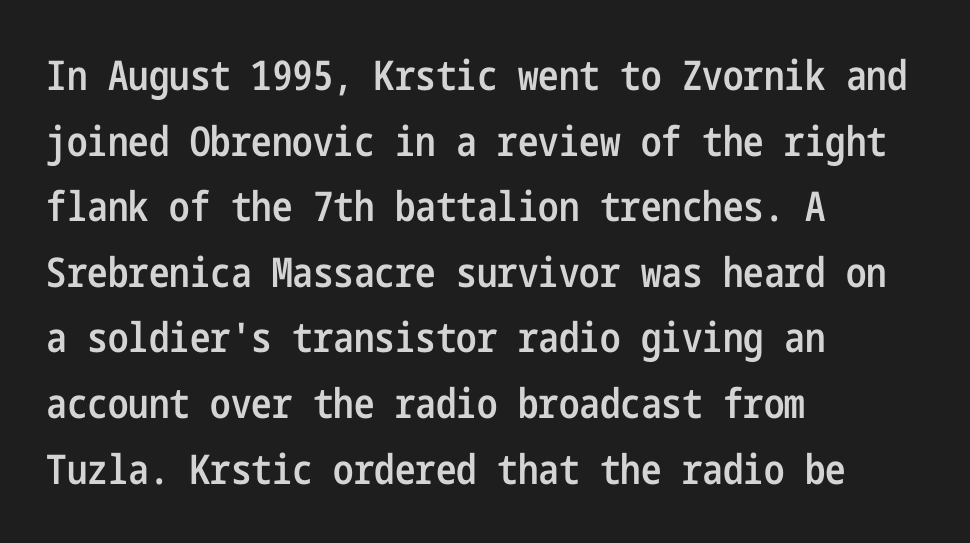
The specimen omits any rule beneath the text block's lines. When letters stand straight like this, we call the style roman or upright. Slightly chunky letters — semibold, I'd say, not full bold. The compositor pushed each line to the left boundary. The tracking reads as untouched default to a designer's eye.
